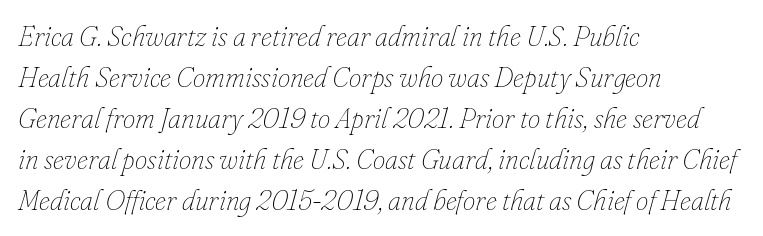
{"italic": "yes", "lean": "right", "slant_degrees": 16, "bold": "no", "weight": "thin", "width": "normal", "stroke_contrast": "low", "x_height": "small", "monospaced": "no", "underline": "no", "align": "left", "line_spacing": "normal", "line_spacing_ratio": 1.46, "letter_spacing": "normal", "letter_spacing_em": 0.0, "glyph_px": 28}
